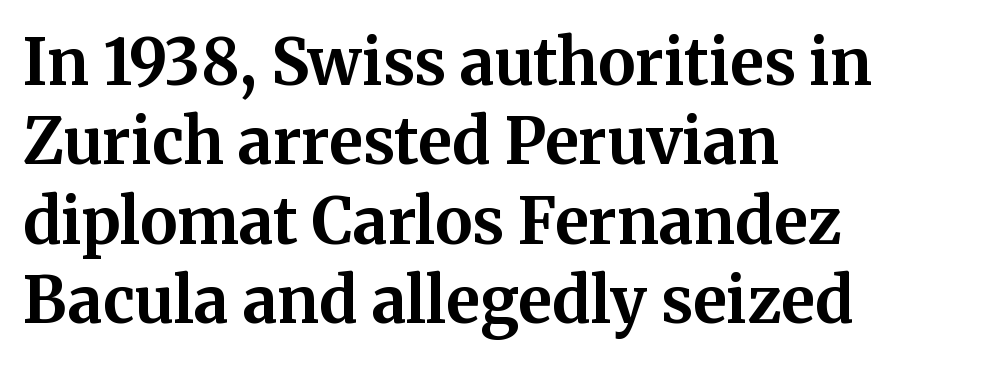
Q: Is the text bold? A: Yes.
Q: Is the text italic (slanted)? A: No, it is upright.
Q: Is the typeface a serif or a sans-serif typeface? A: Serif.
Q: Is the text underlined? A: No.
Q: How is the paragraph aligned? A: Left-aligned.
Q: Is the spacing between letters normal or unusually wide? A: Normal.
Q: Is the spacing between lines tight, normal or loose? A: Normal.
Q: Width (condensed, normal, or wide)? A: Normal.
Q: Stroke contrast? A: Medium.
Q: x-height? A: Medium.
Q: Monospaced? A: No.
